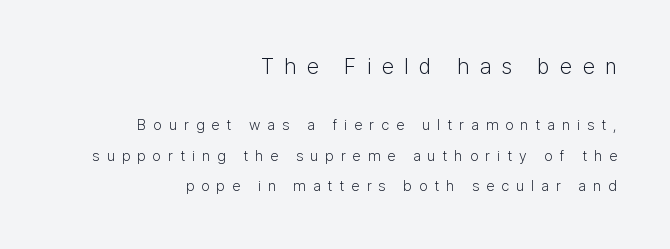
Bigger letters appear in the top chunk; the bottom chunk is reduced. Plain, unruled lines of type. Leading: increased. Where is the straight margin? On the right. The letters are spread apart with noticeably loose tracking. Counters stay open thanks to moderate or lighter strokes.
